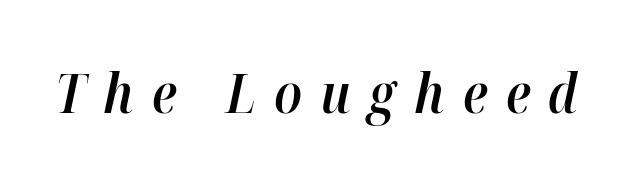
The image shows 54 px semibold type, italic (leaning right); set unusually wide letter spacing (+0.34 em), not underlined; high stroke contrast and a medium x-height.
